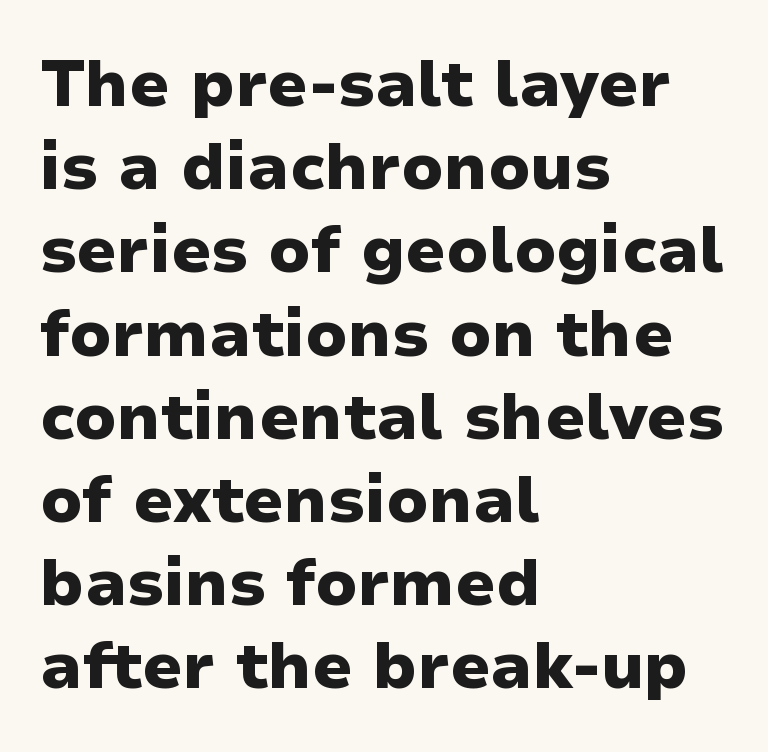
Students, this is bold: see how much ink each stroke carries. Each letter's strokes conclude bluntly, with no projecting serifs. Italic? Not at all — the glyphs are vertical. The rag falls on the right side of this text block. Each row of text sits above clean, open space. Short note: letters normally spaced.
